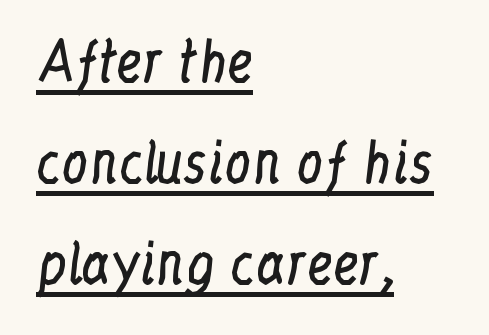
Q: Is the text bold? A: No.
Q: Is the text italic (slanted)? A: Yes.
Q: Is the typeface a serif or a sans-serif typeface? A: Serif.
Q: Is the text underlined? A: Yes.
Q: How is the paragraph aligned? A: Left-aligned.
Q: Is the spacing between letters normal or unusually wide? A: Normal.
Q: Is the spacing between lines tight, normal or loose? A: Loose.
Q: Width (condensed, normal, or wide)? A: Condensed.
Q: Stroke contrast? A: Low.
Q: x-height? A: Medium.
Q: Monospaced? A: No.
